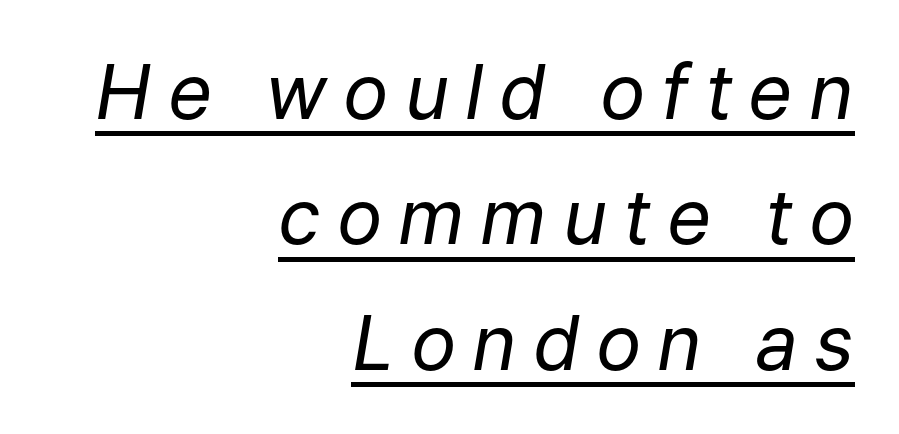
{"italic": "yes", "lean": "right", "slant_degrees": 9, "bold": "no", "weight": "regular", "width": "normal", "stroke_contrast": "low", "x_height": "medium", "monospaced": "no", "underline": "yes", "align": "right", "line_spacing": "normal", "line_spacing_ratio": 1.65, "letter_spacing": "wide", "letter_spacing_em": 0.21, "glyph_px": 76}
